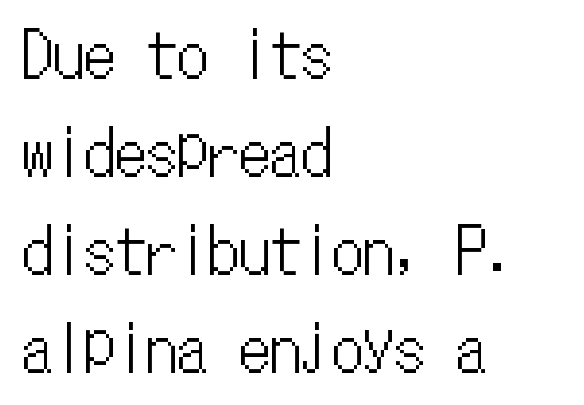
Q: Is the text italic (slanted)? A: No, it is upright.
Q: Is the text underlined? A: No.
Q: How is the paragraph aligned? A: Left-aligned.
Q: Is the spacing between letters normal or unusually wide? A: Normal.
Q: Is the spacing between lines tight, normal or loose? A: Normal.
Q: Width (condensed, normal, or wide)? A: Condensed.
Q: Stroke contrast? A: Low.
Q: x-height? A: Medium.
Q: Monospaced? A: Yes.
